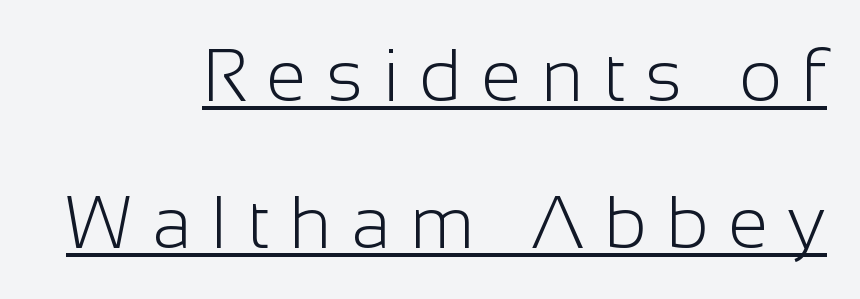
{"serif": "no", "italic": "no", "bold": "no", "weight": "light", "width": "normal", "stroke_contrast": "low", "x_height": "medium", "monospaced": "no", "underline": "yes", "align": "right", "line_spacing": "loose", "line_spacing_ratio": 2.02, "letter_spacing": "wide", "letter_spacing_em": 0.27, "glyph_px": 73}
